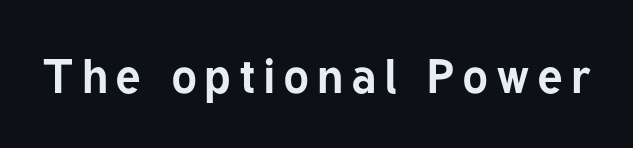
The image shows 48 px bold sans-serif type, upright; set not underlined; low stroke contrast and a medium x-height.
